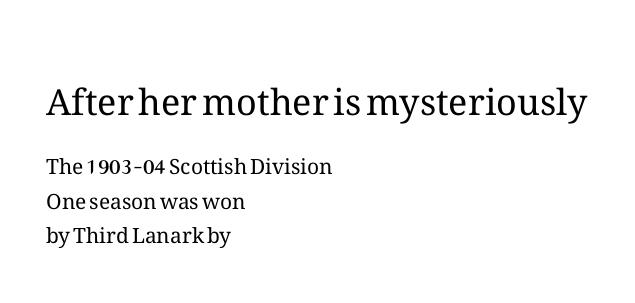
Q: Is the text bold? A: No.
Q: Is the text italic (slanted)? A: No, it is upright.
Q: Is the text underlined? A: No.
Q: How is the paragraph aligned? A: Left-aligned.
Q: Is the spacing between letters normal or unusually wide? A: Normal.
Q: Is the spacing between lines tight, normal or loose? A: Normal.
Q: Which block of text is set in a larger size, the first (top) or the second (bottom)? A: The first (top) one.
Q: Width (condensed, normal, or wide)? A: Normal.
Q: Stroke contrast? A: Medium.
Q: x-height? A: Medium.
Q: Monospaced? A: No.
